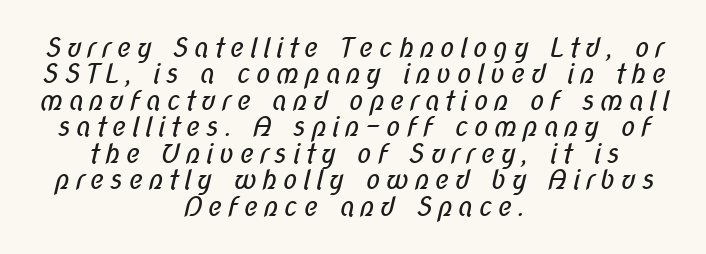
The image shows 27 px text type; set centered, tight line spacing (0.98x), not underlined.
